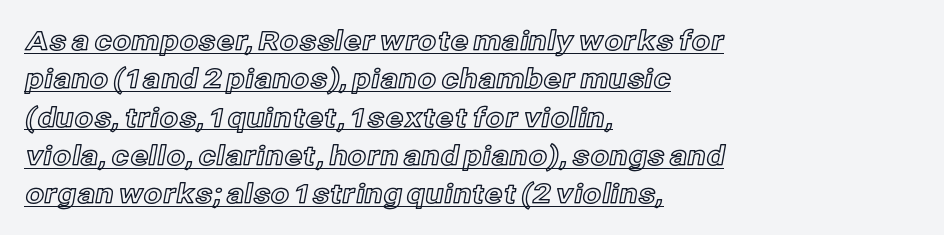
Q: Is the text italic (slanted)? A: Yes.
Q: Is the text underlined? A: Yes.
Q: How is the paragraph aligned? A: Left-aligned.
Q: Is the spacing between letters normal or unusually wide? A: Normal.
Q: Is the spacing between lines tight, normal or loose? A: Normal.
